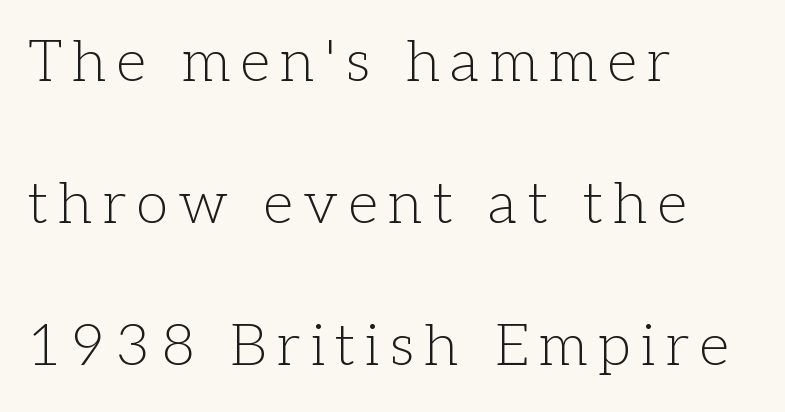
The image shows 58 px light serif type, upright; set left-aligned, loose line spacing (2.45x), not underlined; low stroke contrast and a medium x-height.
